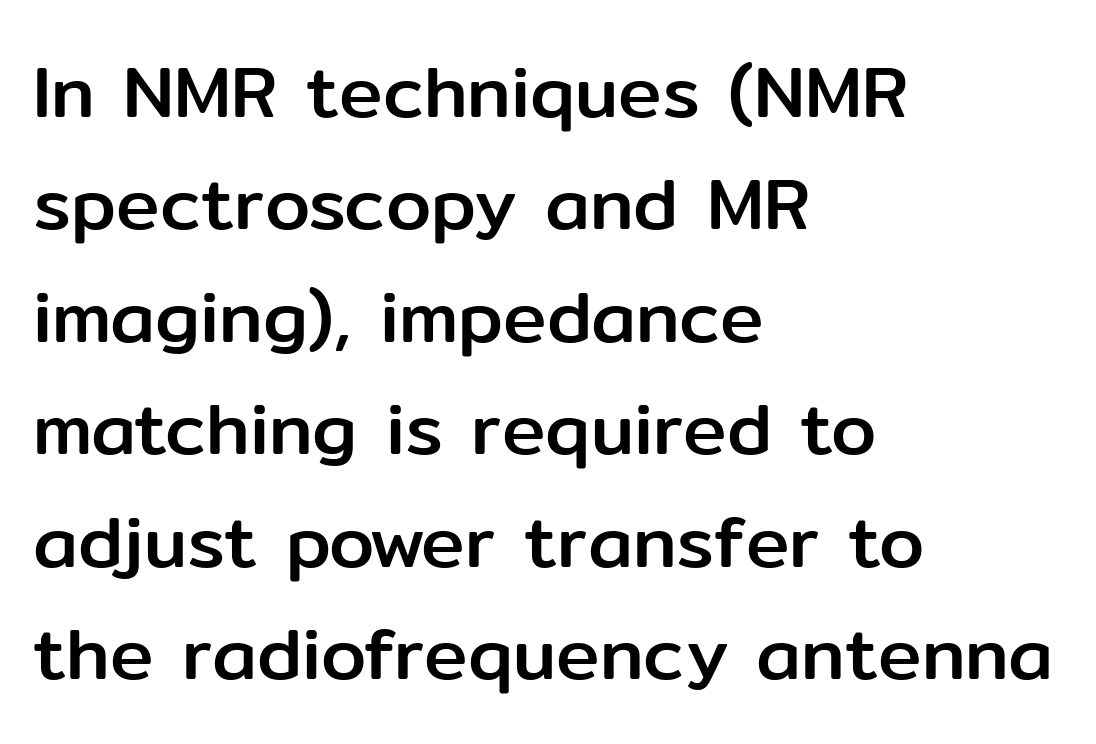
{"serif": "no", "italic": "no", "width": "normal", "stroke_contrast": "low", "x_height": "medium", "monospaced": "no", "underline": "no", "align": "left", "line_spacing": "normal", "line_spacing_ratio": 1.54, "letter_spacing": "normal", "letter_spacing_em": 0.0, "glyph_px": 73}
